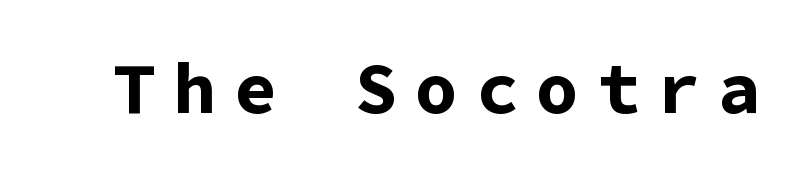
Q: Is the text bold? A: Yes.
Q: Is the text italic (slanted)? A: No, it is upright.
Q: Is the typeface a serif or a sans-serif typeface? A: Sans-serif.
Q: Is the text underlined? A: No.
Q: Is the spacing between letters normal or unusually wide? A: Unusually wide.
Q: Width (condensed, normal, or wide)? A: Normal.
Q: Stroke contrast? A: Low.
Q: x-height? A: Medium.
Q: Monospaced? A: Yes.
